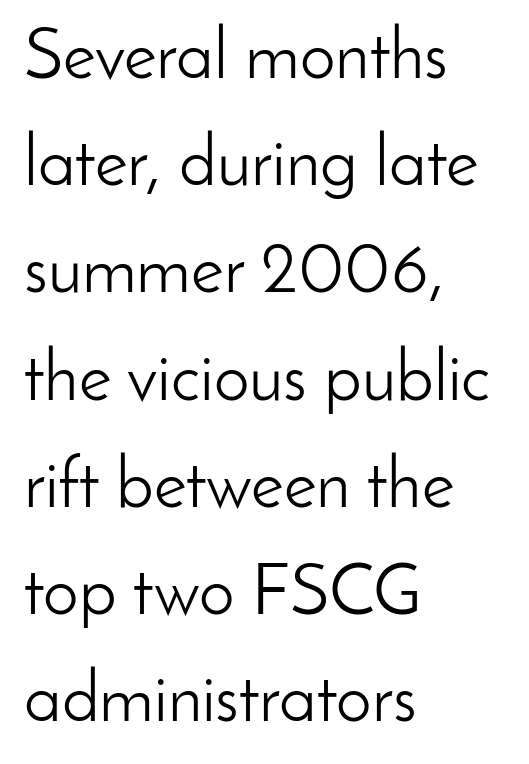
The paragraph shown leans on its left margin. You could not count columns in this text — the font is proportionally spaced. The passage shown stacks its lines at a standard gap. You can tell from the bare stems that sans-serif type was used.
